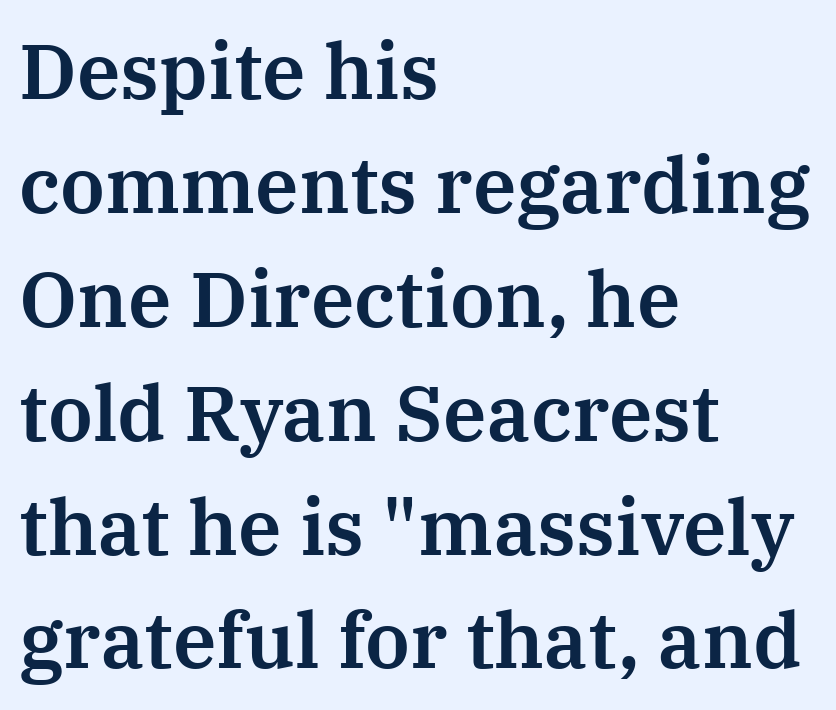
If you drew a ruler down the left edge, every line would touch it. The rows are spaced the way most documents space them. It's the straight-up-and-down kind of type. Do the characters align in a grid? No, the font is proportional. The text was rendered using a seriffed face with decorative stroke endings.
